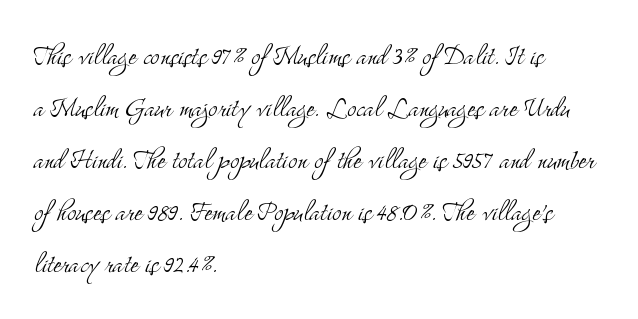
The image shows 34 px light, condensed serif type; set left-aligned, normal line spacing (1.53x), normal letter spacing, not underlined; medium stroke contrast and a small x-height.
